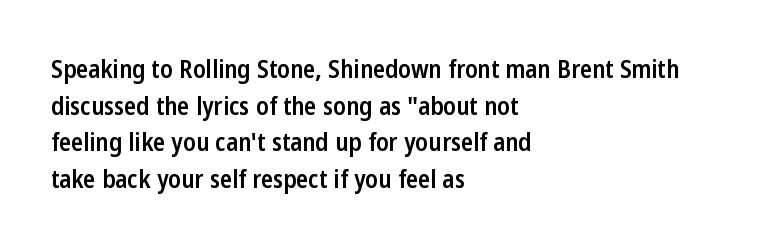
{"italic": "no", "bold": "semi", "underline": "no", "align": "left", "line_spacing": "normal", "line_spacing_ratio": 1.47, "letter_spacing": "normal", "letter_spacing_em": 0.0, "glyph_px": 25}
